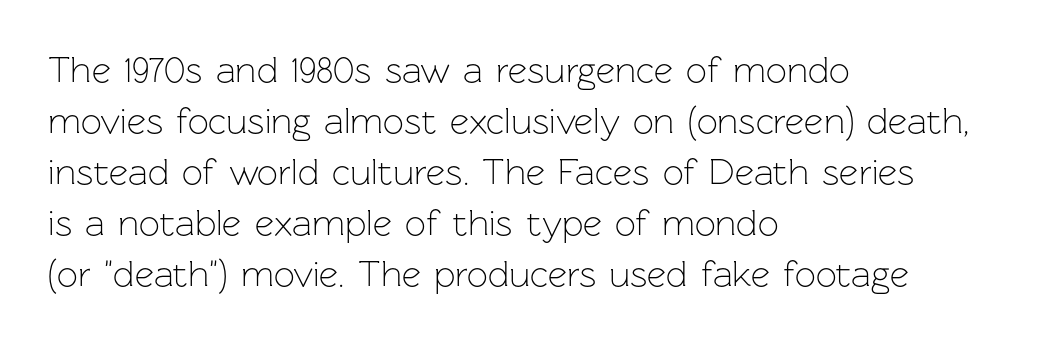
{"serif": "no", "italic": "no", "bold": "no", "weight": "light", "width": "normal", "stroke_contrast": "low", "x_height": "medium", "monospaced": "no", "underline": "no", "align": "left", "line_spacing": "normal", "line_spacing_ratio": 1.38, "letter_spacing": "normal", "letter_spacing_em": 0.0, "glyph_px": 37}
